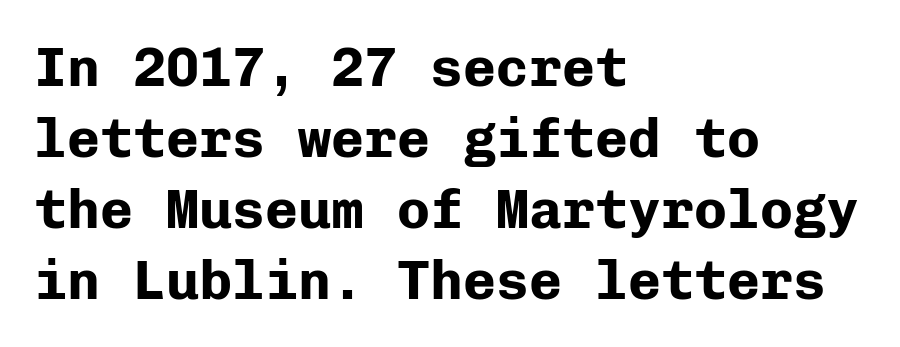
The image shows 55 px bold sans-serif type, upright, monospaced; set left-aligned, normal line spacing (1.29x), normal letter spacing, not underlined; low stroke contrast and a medium x-height.
